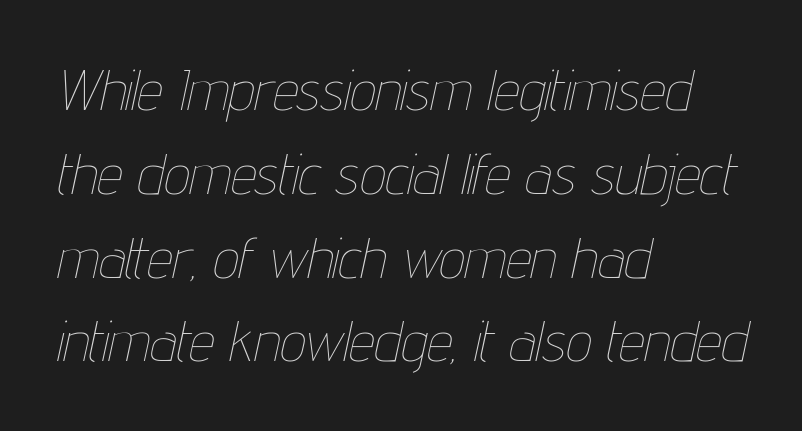
Just letters on the line, the space beneath them empty. In terms of leading, this rendering sits right in the middle. Here the glyphs are tracked normally, forming tight word shapes. The face looks like a standard text weight, possibly lighter. The lines in this sample share a left origin and differ only in where they stop.
